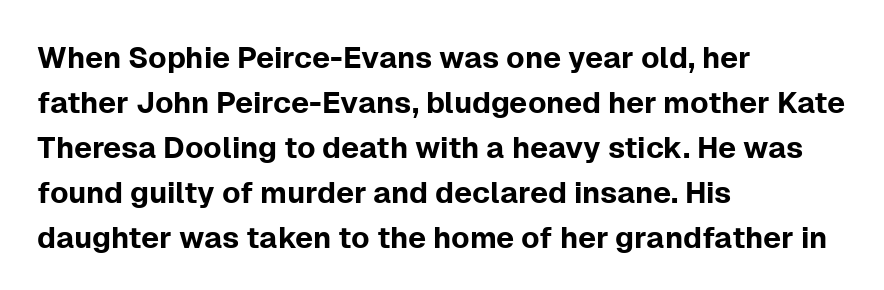
{"serif": "no", "italic": "no", "width": "normal", "stroke_contrast": "low", "x_height": "medium", "monospaced": "no", "underline": "no", "align": "left", "line_spacing": "normal", "line_spacing_ratio": 1.5, "letter_spacing": "normal", "letter_spacing_em": 0.0, "glyph_px": 30}
